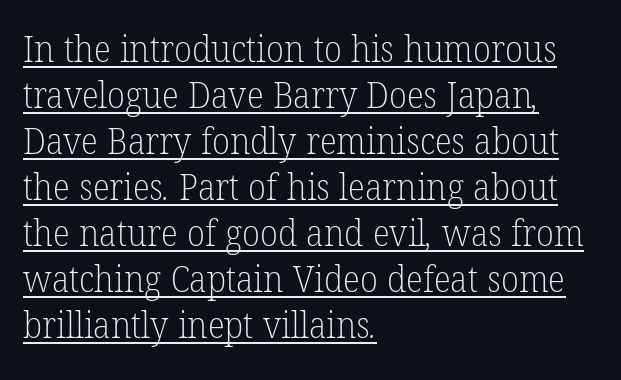
The image shows 36 px light serif type; set left-aligned, normal line spacing (1.28x), normal letter spacing, underlined; low stroke contrast and a medium x-height.
